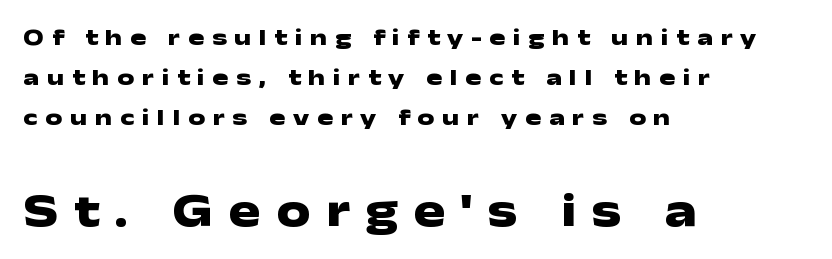
{"serif": "no", "italic": "no", "bold": "yes", "weight": "heavy", "width": "wide", "stroke_contrast": "low", "x_height": "medium", "monospaced": "no", "underline": "no", "align": "left", "line_spacing": "normal", "line_spacing_ratio": 1.67, "letter_spacing": "wide", "letter_spacing_em": 0.32, "larger_block": "second", "size_ratio": 2.0, "glyph_px": 48}
